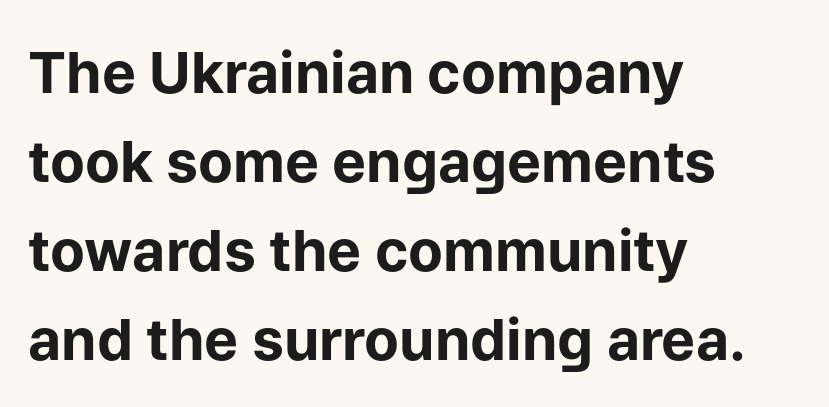
Observe the ordinary spacing: letters are neighbours, not strangers. The paragraph has a hard left edge and a soft right edge. Chunky letters — that's bold for sure. Style check: upright. The words here are not underlined. Does the type have serifs? No, each stem ends abruptly.
